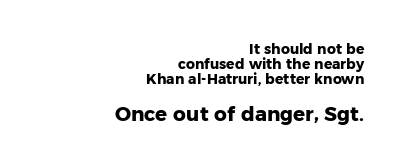
{"italic": "no", "bold": "yes", "underline": "no", "align": "right", "line_spacing": "tight", "line_spacing_ratio": 1.06, "letter_spacing": "normal", "letter_spacing_em": 0.0, "larger_block": "second", "size_ratio": 1.43, "glyph_px": 20}
